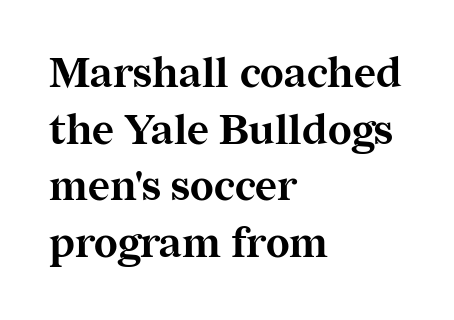
Notice how descenders clear the ascenders below comfortably — that's standard leading. These lines are composed in type with serifs. Designer's note — italics off, roman on. Proportional: the letters do not fall into vertical columns. Spacing between characters is what you'd get straight out of the box. Typeset ragged right — the left edge is the straight one.
